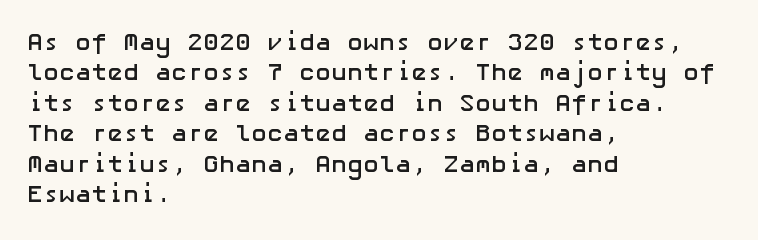
The glyphs are unaccompanied by any horizontal stroke below them. The leading is moderate, giving the passage an even texture. Left-aligned paragraph, ragged on the right. A full-strength bold gives these letters their thick strokes. This sample uses an upright cut, with every glyph sitting square on the baseline.
